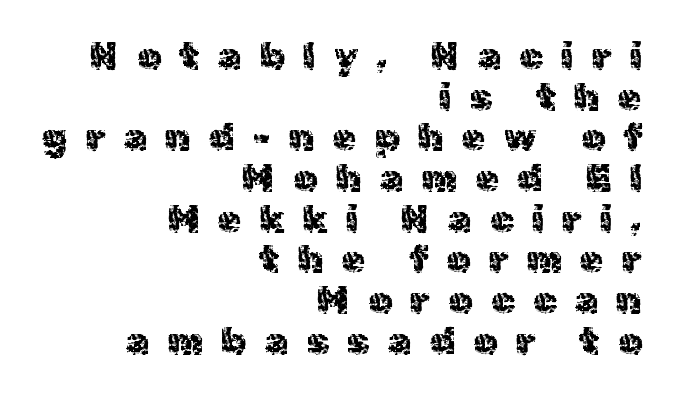
{"serif": "no", "italic": "no", "width": "normal", "x_height": "medium", "monospaced": "no", "underline": "no", "align": "right", "line_spacing": "tight", "line_spacing_ratio": 1.07, "letter_spacing": "wide", "letter_spacing_em": 0.48, "glyph_px": 38}
